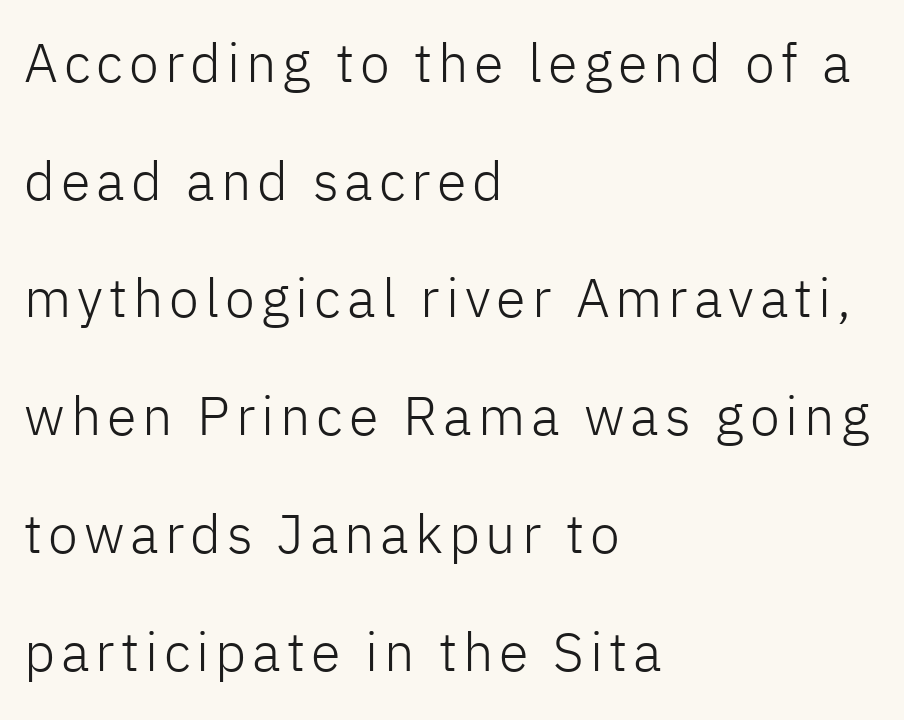
The image shows 54 px light sans-serif type, upright; set left-aligned, loose line spacing (2.18x), not underlined; low stroke contrast and a medium x-height.
